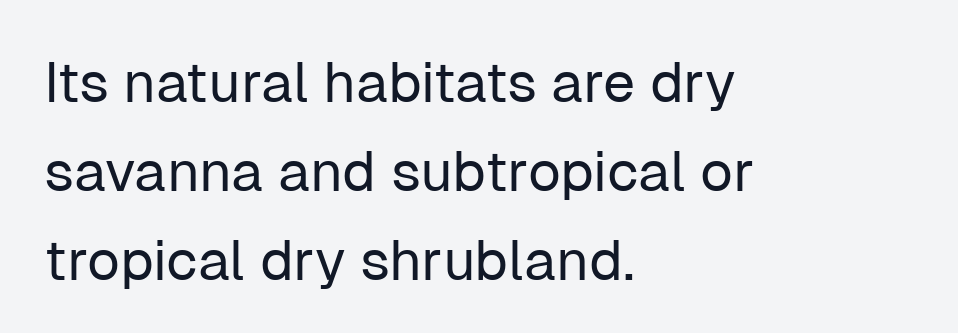
{"serif": "no", "italic": "no", "bold": "no", "weight": "regular", "width": "normal", "stroke_contrast": "low", "x_height": "medium", "monospaced": "no", "underline": "no", "align": "left", "line_spacing": "normal", "line_spacing_ratio": 1.56, "letter_spacing": "normal", "letter_spacing_em": 0.0, "glyph_px": 57}
